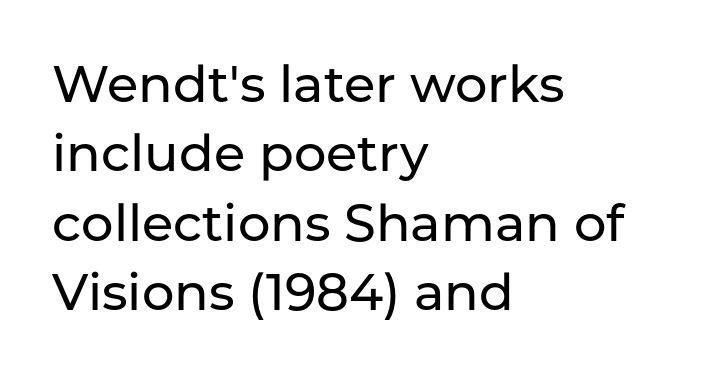
Q: Is the text italic (slanted)? A: No, it is upright.
Q: Is the typeface a serif or a sans-serif typeface? A: Sans-serif.
Q: Is the text underlined? A: No.
Q: How is the paragraph aligned? A: Left-aligned.
Q: Is the spacing between letters normal or unusually wide? A: Normal.
Q: Is the spacing between lines tight, normal or loose? A: Normal.
Q: Width (condensed, normal, or wide)? A: Normal.
Q: Stroke contrast? A: Low.
Q: x-height? A: Medium.
Q: Monospaced? A: No.
